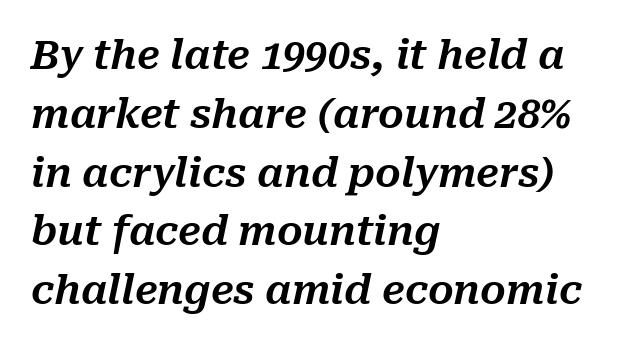
Q: Is the text italic (slanted)? A: Yes, it leans right by about 10 degrees.
Q: Is the text underlined? A: No.
Q: How is the paragraph aligned? A: Left-aligned.
Q: Is the spacing between letters normal or unusually wide? A: Normal.
Q: Is the spacing between lines tight, normal or loose? A: Normal.
Q: Width (condensed, normal, or wide)? A: Normal.
Q: Stroke contrast? A: Medium.
Q: x-height? A: Medium.
Q: Monospaced? A: No.
